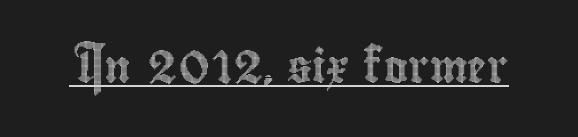
Q: Is the text italic (slanted)? A: No, it is upright.
Q: Is the text underlined? A: Yes.
Q: Is the spacing between letters normal or unusually wide? A: Normal.
Q: Width (condensed, normal, or wide)? A: Condensed.
Q: x-height? A: Small.
Q: Monospaced? A: No.
